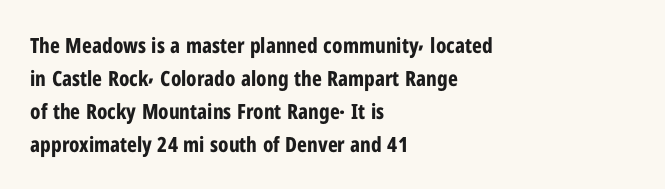
Q: Is the text bold? A: Yes.
Q: Is the text italic (slanted)? A: No, it is upright.
Q: Is the text underlined? A: No.
Q: How is the paragraph aligned? A: Left-aligned.
Q: Is the spacing between letters normal or unusually wide? A: Normal.
Q: Is the spacing between lines tight, normal or loose? A: Normal.
